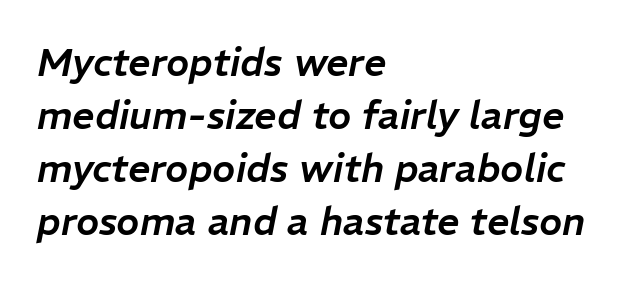
The image shows 39 px text type, italic (leaning right); set left-aligned, normal line spacing (1.36x), normal letter spacing, not underlined; low stroke contrast and a medium x-height.
